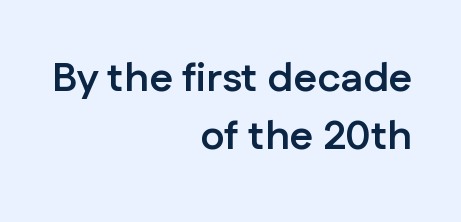
{"serif": "no", "italic": "no", "bold": "yes", "weight": "semibold", "width": "normal", "stroke_contrast": "low", "x_height": "medium", "monospaced": "no", "underline": "no", "align": "right", "line_spacing": "normal", "line_spacing_ratio": 1.42, "letter_spacing": "normal", "letter_spacing_em": 0.0, "glyph_px": 41}
